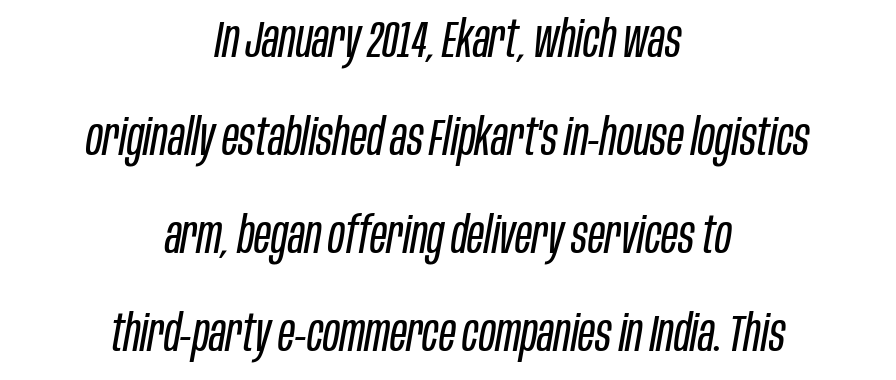
The image shows 51 px regular-weight, condensed type, italic (leaning right); set centered, loose line spacing (1.92x), normal letter spacing, not underlined; low stroke contrast and a large x-height.
